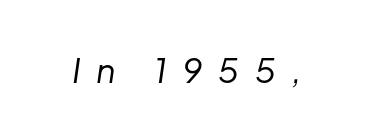
{"italic": "yes", "lean": "right", "slant_degrees": 8, "bold": "no", "weight": "regular", "width": "normal", "stroke_contrast": "low", "x_height": "medium", "monospaced": "no", "underline": "no", "letter_spacing": "wide", "letter_spacing_em": 0.47, "glyph_px": 34}
